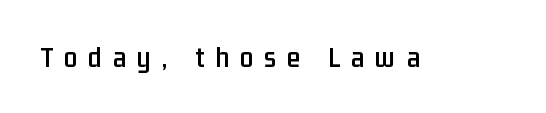
The image shows 30 px condensed sans-serif type, upright; set unusually wide letter spacing (+0.37 em), not underlined; low stroke contrast and a medium x-height.
